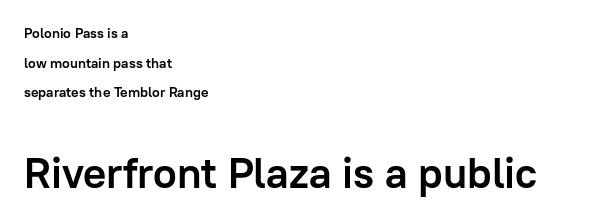
Q: Is the text bold? A: Yes.
Q: Is the text italic (slanted)? A: No, it is upright.
Q: Is the typeface a serif or a sans-serif typeface? A: Sans-serif.
Q: Is the text underlined? A: No.
Q: How is the paragraph aligned? A: Left-aligned.
Q: Is the spacing between letters normal or unusually wide? A: Normal.
Q: Is the spacing between lines tight, normal or loose? A: Loose.
Q: Which block of text is set in a larger size, the first (top) or the second (bottom)? A: The second (bottom) one.
Q: Width (condensed, normal, or wide)? A: Normal.
Q: Stroke contrast? A: Low.
Q: x-height? A: Medium.
Q: Monospaced? A: No.
